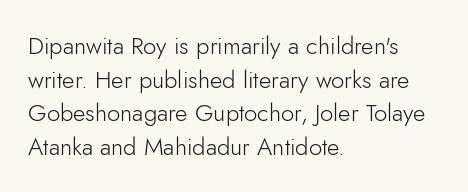
{"italic": "no", "bold": "no", "underline": "no", "align": "left", "line_spacing": "normal", "line_spacing_ratio": 1.4, "letter_spacing": "normal", "letter_spacing_em": 0.0, "glyph_px": 24}
